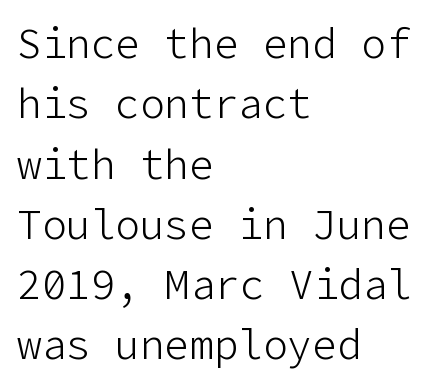
Q: Is the text bold? A: No.
Q: Is the text italic (slanted)? A: No, it is upright.
Q: Is the typeface a serif or a sans-serif typeface? A: Sans-serif.
Q: Is the text underlined? A: No.
Q: How is the paragraph aligned? A: Left-aligned.
Q: Is the spacing between letters normal or unusually wide? A: Normal.
Q: Is the spacing between lines tight, normal or loose? A: Normal.
Q: Width (condensed, normal, or wide)? A: Normal.
Q: Stroke contrast? A: Low.
Q: x-height? A: Medium.
